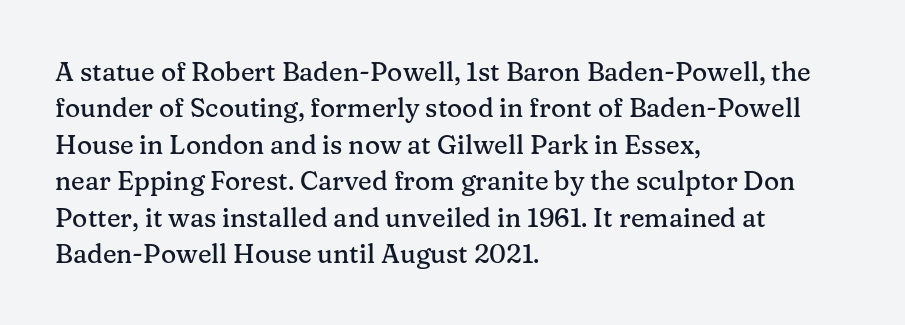
{"italic": "no", "underline": "no", "align": "left", "line_spacing": "normal", "line_spacing_ratio": 1.4, "letter_spacing": "normal", "letter_spacing_em": 0.0, "glyph_px": 26}
